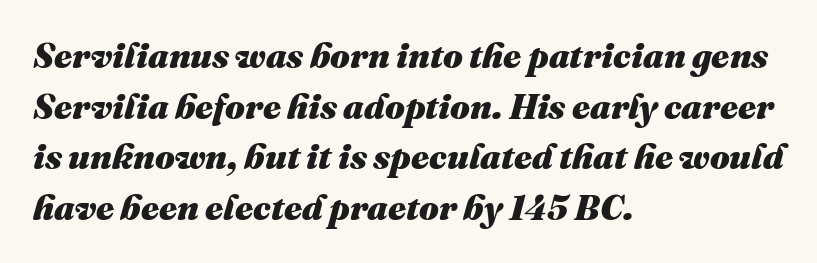
The image shows 35 px heavy type, italic (leaning right); set left-aligned, normal line spacing (1.45x), normal letter spacing, not underlined; medium stroke contrast and a medium x-height.
